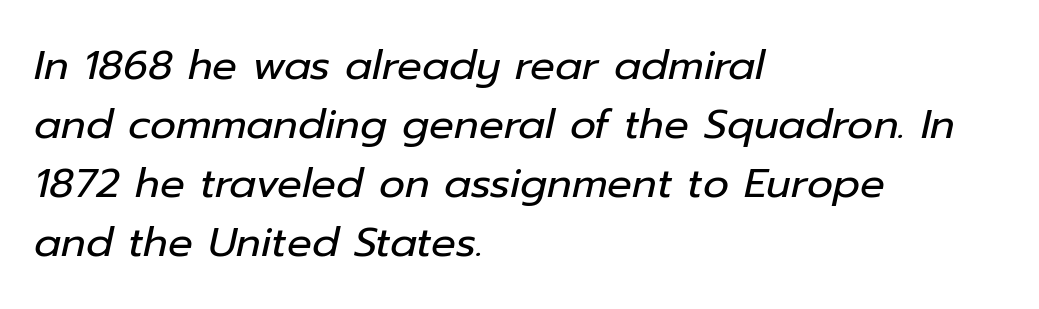
Think of a printed novel: that variable character pitch is what you see here. Bold? No — there's no thickening of the strokes. Successive baselines arrive at the customary interval. Leftover space on each line is placed entirely after the last word. Honestly, the letter spacing is just normal — you wouldn't notice it. Plain, unruled lines of type.
